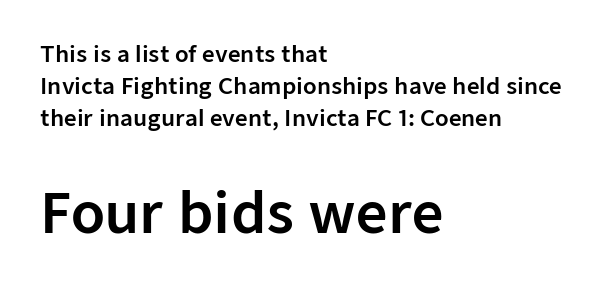
{"serif": "no", "italic": "no", "width": "normal", "stroke_contrast": "low", "x_height": "medium", "monospaced": "no", "underline": "no", "align": "left", "line_spacing": "normal", "line_spacing_ratio": 1.46, "letter_spacing": "normal", "letter_spacing_em": 0.0, "larger_block": "second", "size_ratio": 2.5, "glyph_px": 55}
